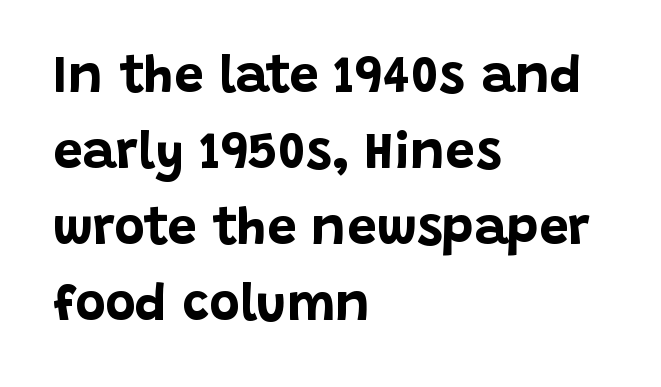
The setting favours the left margin, as ordinary paragraphs usually do. The rendering shows plain stroke endings on the letterforms — a sans-serif design. Do the characters align in a grid? No, the font is proportional. Ordinary non-slanted type is in use. Compared with an ordinary text face, these strokes are far heavier — a full bold.
